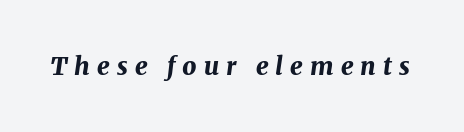
{"italic": "yes", "lean": "right", "slant_degrees": 8, "bold": "yes", "underline": "no", "letter_spacing": "wide", "letter_spacing_em": 0.28, "glyph_px": 25}
